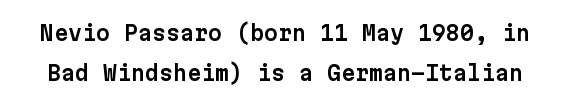
Q: Is the text italic (slanted)? A: No, it is upright.
Q: Is the text underlined? A: No.
Q: Is the spacing between letters normal or unusually wide? A: Normal.
Q: Is the spacing between lines tight, normal or loose? A: Loose.
